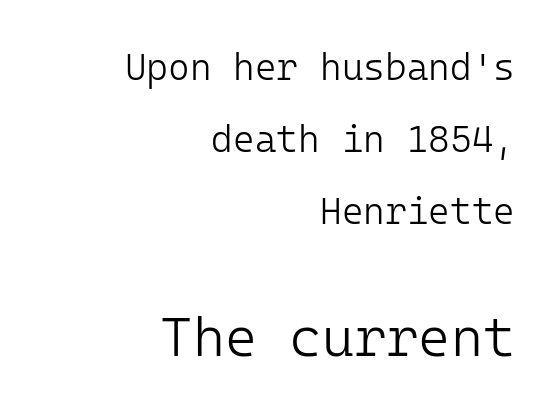
{"serif": "no", "italic": "no", "bold": "no", "weight": "light", "width": "normal", "stroke_contrast": "low", "x_height": "medium", "monospaced": "yes", "underline": "no", "align": "right", "line_spacing": "loose", "line_spacing_ratio": 1.94, "letter_spacing": "normal", "letter_spacing_em": 0.0, "larger_block": "second", "size_ratio": 1.49, "glyph_px": 55}
